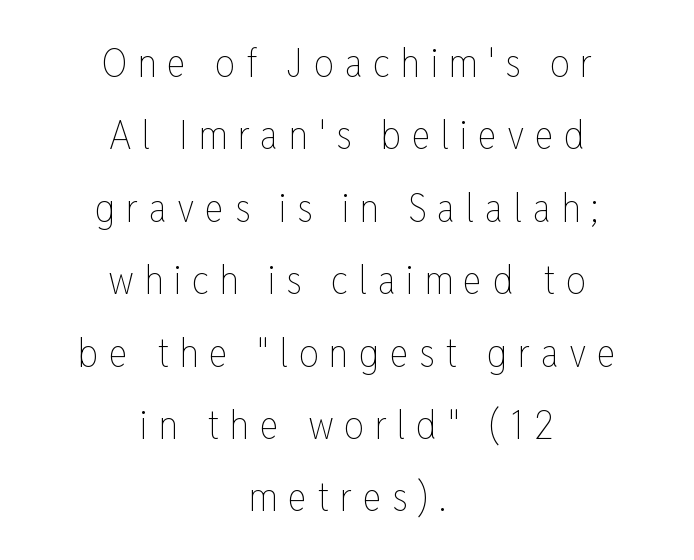
These lines have a slow, spaced-out rhythm from letter to letter. Weight: in the light-to-regular range. The typography opts for an upright posture over an oblique one. The space beneath each line is pristine and unruled.
